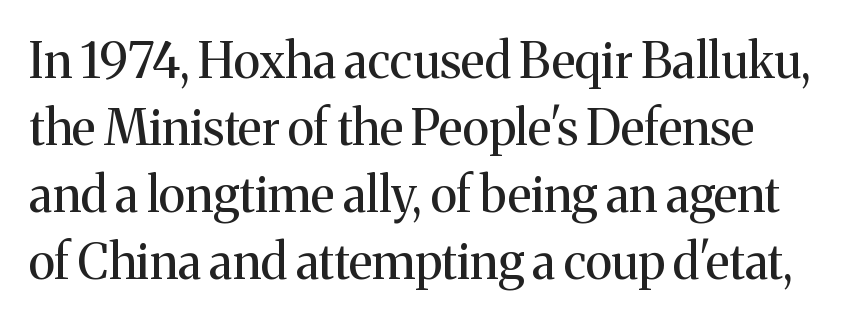
These lines were composed using upright roman letters. Stroke thickness stays within the range of a standard reading face or lighter. The designer went with a serif here, giving each stem small feet. Do the characters align in a grid? No, the font is proportional.
